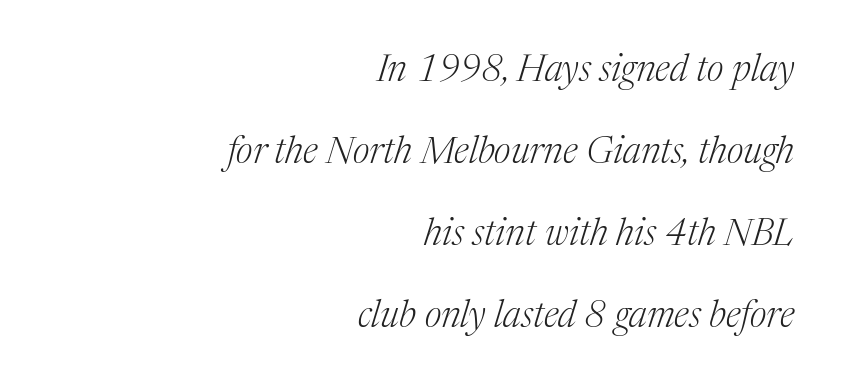
The typesetter chose a ragged-left arrangement here. Each new line begins a long way beneath the previous one. Letters rest on an invisible, unmarked baseline. You could call the tracking neutral — neither tight nor loose. Each letter keeps its own natural width here, so spacing adapts to shape. A light-to-regular cut is what we see here.
